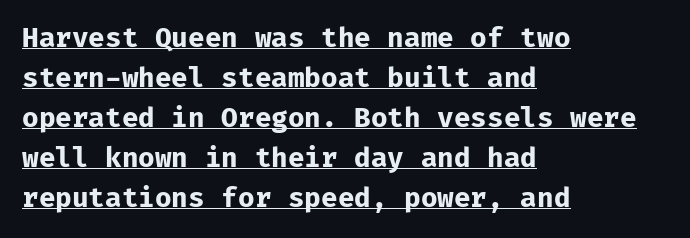
{"italic": "no", "bold": "yes", "underline": "yes", "align": "left", "line_spacing": "normal", "line_spacing_ratio": 1.48, "letter_spacing": "normal", "letter_spacing_em": 0.0, "glyph_px": 27}
